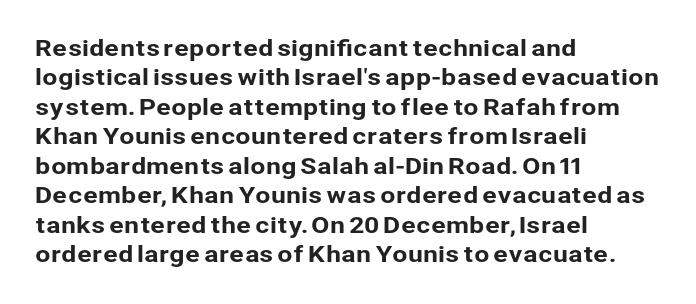
{"italic": "no", "underline": "no", "align": "left", "line_spacing": "normal", "line_spacing_ratio": 1.34, "letter_spacing": "normal", "letter_spacing_em": 0.0, "glyph_px": 22}
